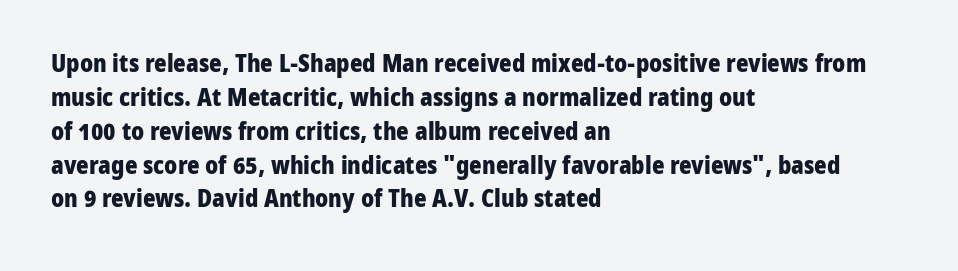
The image shows 24 px bold type, upright; set left-aligned, normal line spacing (1.41x), normal letter spacing, not underlined.
